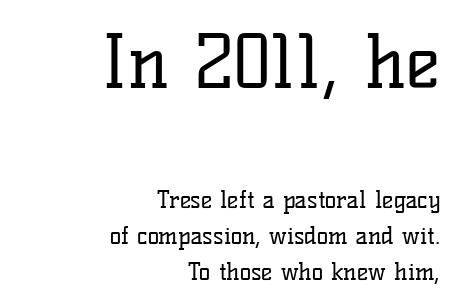
Every row of glyphs terminates at an identical x-position on the right. This rendering employs a face with finishing strokes, i.e., a serif. The letters in the upper block stand taller than those in the block below. Summary of weight: not heavy and not bold. A typesetter would call this leading conventional body-copy spacing.
